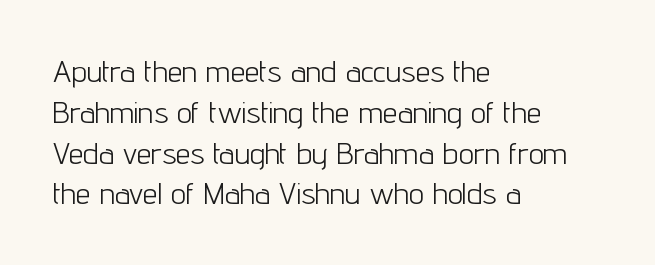
The image shows 30 px light, condensed sans-serif type, upright; set left-aligned, normal line spacing (1.36x), normal letter spacing, not underlined; low stroke contrast and a medium x-height.
